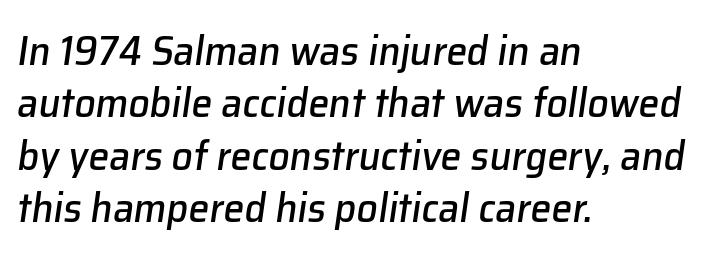
Q: Is the text italic (slanted)? A: Yes, it leans right by about 8 degrees.
Q: Is the text underlined? A: No.
Q: How is the paragraph aligned? A: Left-aligned.
Q: Is the spacing between letters normal or unusually wide? A: Normal.
Q: Is the spacing between lines tight, normal or loose? A: Normal.
Q: Width (condensed, normal, or wide)? A: Normal.
Q: Stroke contrast? A: Low.
Q: x-height? A: Medium.
Q: Monospaced? A: No.
